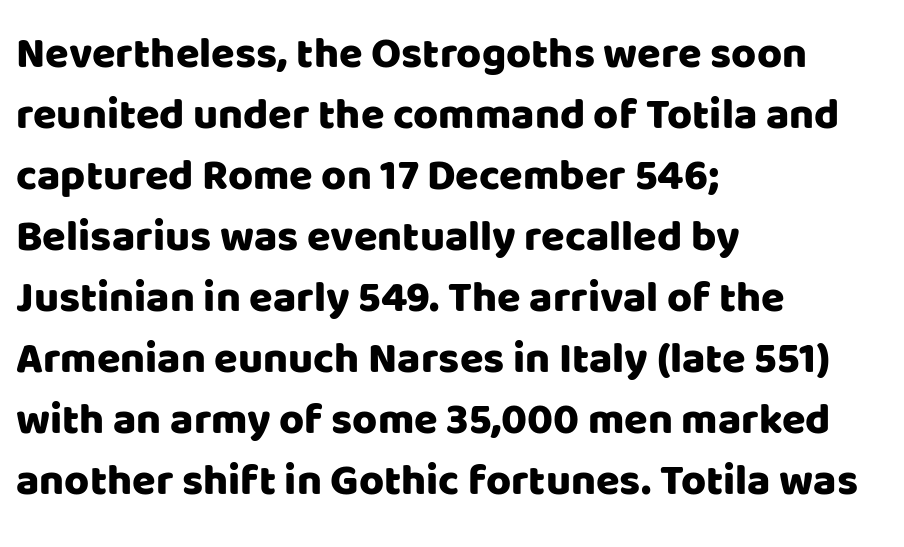
The letters stand straight up with perfectly vertical stems. Default kerning and tracking; the words read as compact shapes. Note: no serifs on the glyphs. The block of text has a typical density, with ordinary space between rows.
